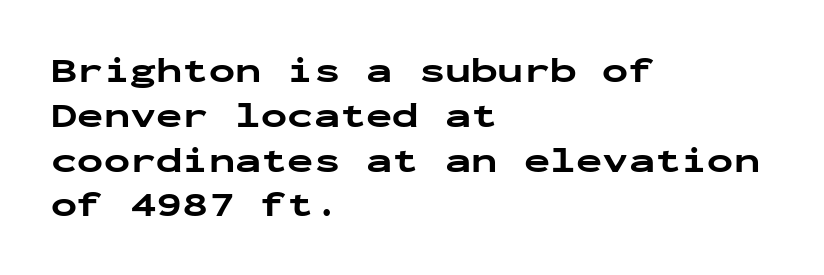
The rendering shows plain stroke endings on the letterforms — a sans-serif design. All the whitespace from short lines collects on the right. Tracking here is standard; glyphs follow each other at the usual distance. The words here are not underlined. Line spacing here is normal. Fixed-width glyphs throughout — classic coding-font behaviour.
